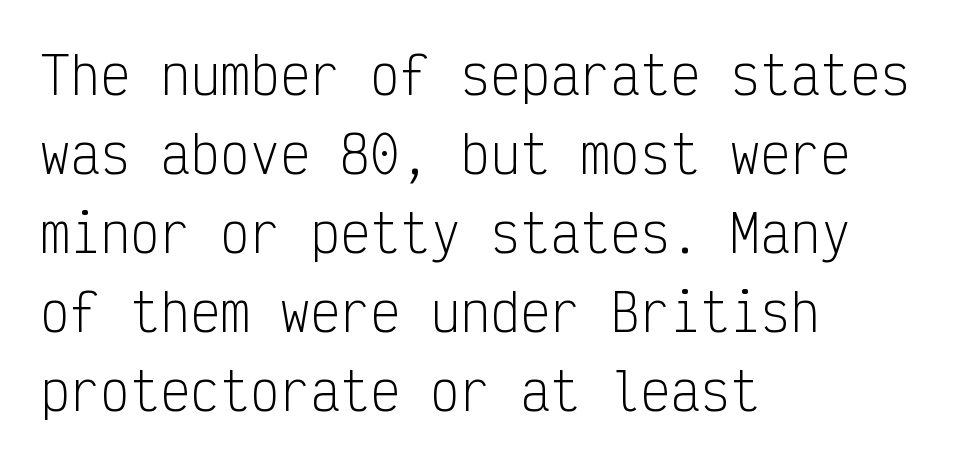
The image shows 50 px light, condensed sans-serif type, upright, monospaced; set left-aligned, normal line spacing (1.58x), normal letter spacing, not underlined; low stroke contrast and a medium x-height.
